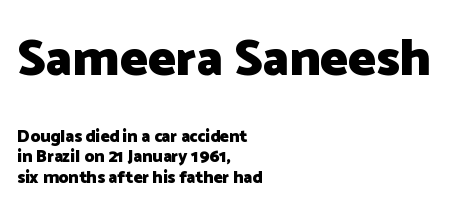
The image shows 52 px heavy sans-serif type, upright; set left-aligned, line spacing 1.23x, normal letter spacing, not underlined; the first (top) block is 3.06x larger; low stroke contrast and a medium x-height.
